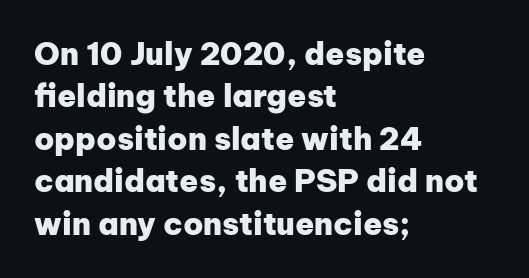
{"serif": "no", "italic": "no", "bold": "yes", "weight": "heavy", "width": "normal", "stroke_contrast": "low", "x_height": "medium", "monospaced": "no", "underline": "no", "align": "left", "line_spacing": "normal", "line_spacing_ratio": 1.37, "letter_spacing": "normal", "letter_spacing_em": 0.0, "glyph_px": 31}
